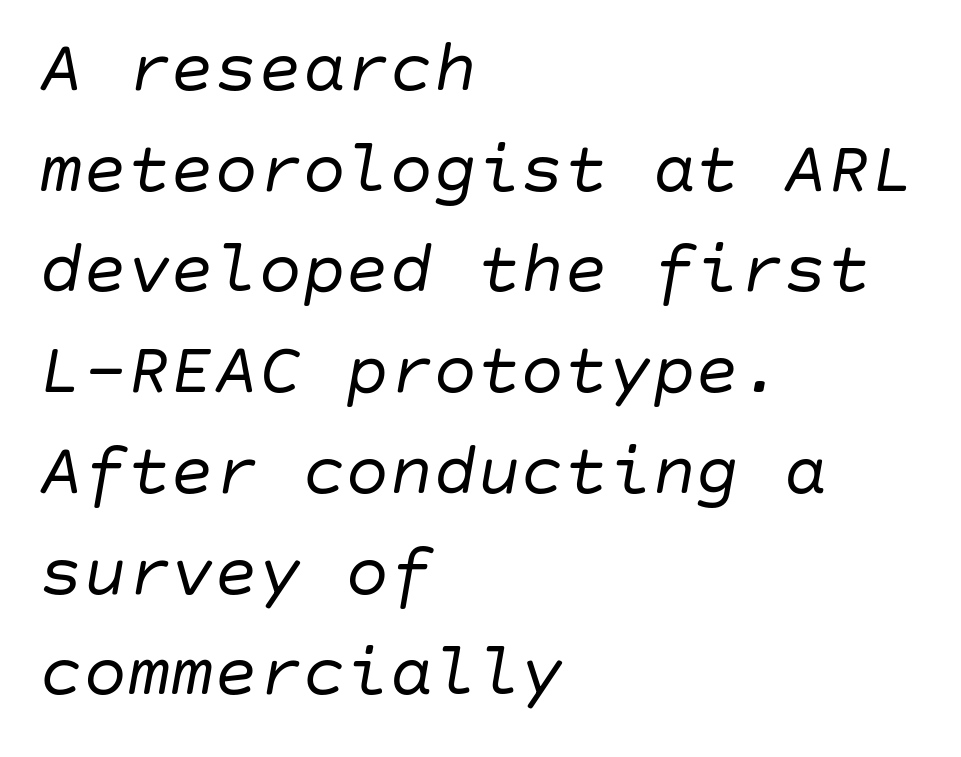
Q: Is the text bold? A: No.
Q: Is the text italic (slanted)? A: Yes, it leans right by about 10 degrees.
Q: Is the text underlined? A: No.
Q: How is the paragraph aligned? A: Left-aligned.
Q: Is the spacing between letters normal or unusually wide? A: Normal.
Q: Is the spacing between lines tight, normal or loose? A: Normal.
Q: Width (condensed, normal, or wide)? A: Normal.
Q: Stroke contrast? A: Low.
Q: x-height? A: Large.
